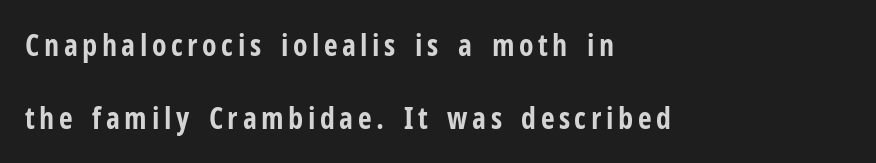
Q: Is the text bold? A: Yes.
Q: Is the text italic (slanted)? A: No, it is upright.
Q: Is the typeface a serif or a sans-serif typeface? A: Sans-serif.
Q: Is the text underlined? A: No.
Q: How is the paragraph aligned? A: Left-aligned.
Q: Is the spacing between lines tight, normal or loose? A: Loose.
Q: Width (condensed, normal, or wide)? A: Condensed.
Q: Stroke contrast? A: Low.
Q: x-height? A: Medium.
Q: Monospaced? A: No.
